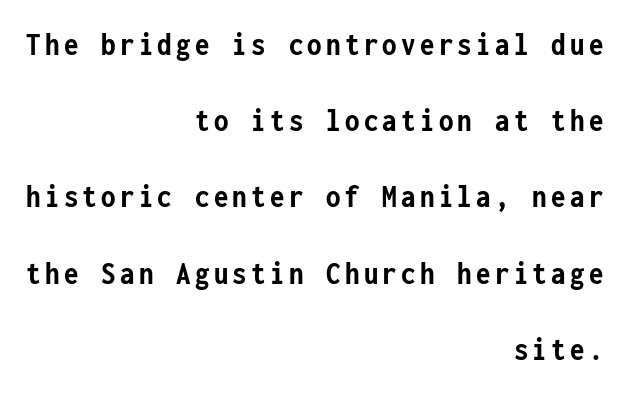
The image shows 33 px semibold, condensed sans-serif type, upright, monospaced; set right-aligned, loose line spacing (2.31x), not underlined; low stroke contrast and a medium x-height.
